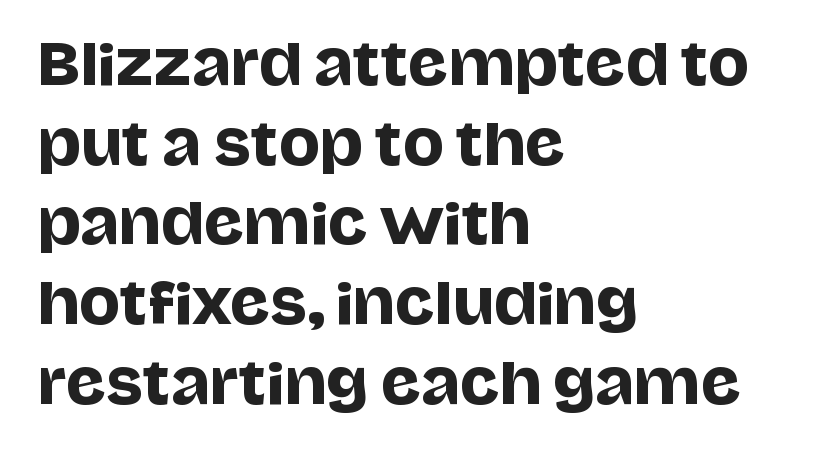
The image shows 55 px sans-serif type, upright; set left-aligned, normal line spacing (1.45x), normal letter spacing, not underlined; low stroke contrast and a large x-height.
